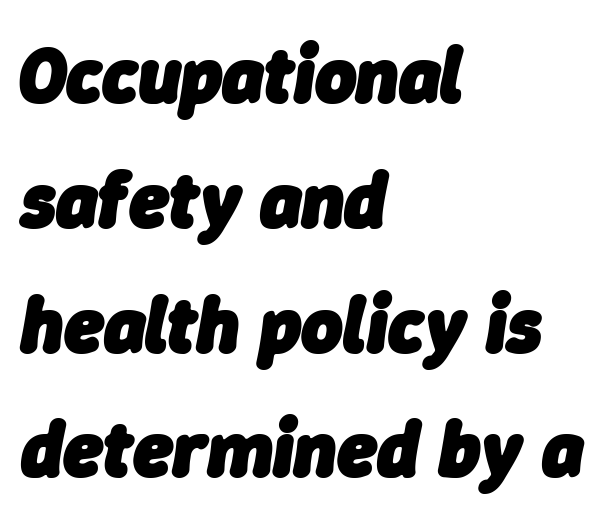
{"italic": "yes", "lean": "right", "slant_degrees": 9, "bold": "yes", "weight": "heavy", "width": "normal", "stroke_contrast": "low", "x_height": "medium", "monospaced": "no", "underline": "no", "align": "left", "line_spacing": "normal", "line_spacing_ratio": 1.58, "letter_spacing": "normal", "letter_spacing_em": 0.0, "glyph_px": 79}
